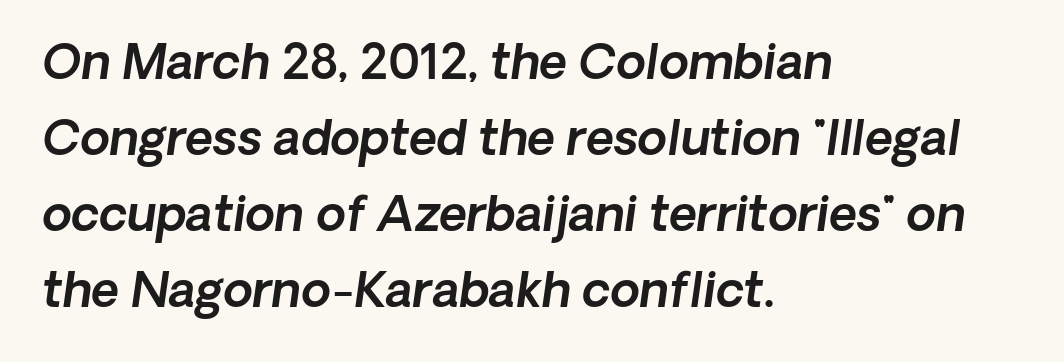
The lines sit at an ordinary, default distance from one another. The rendering uses natural spacing where letterforms have individual widths. These lines stack with their left ends in a neat column. This rendering features lettering with no underline.
